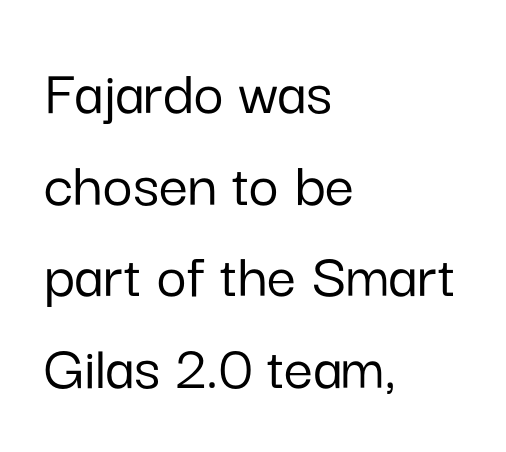
One-word summary of the alignment: left. Leading matches the norm, producing a regular column. Plain, unruled lines of type. A typesetter would label this face a sans.
